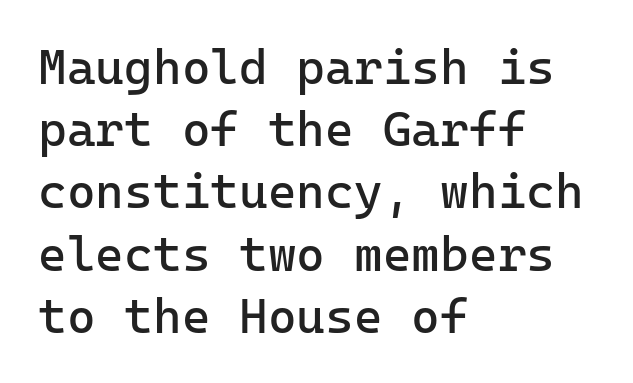
The image shows 49 px regular-weight sans-serif type, upright; set left-aligned, normal line spacing (1.27x), normal letter spacing, not underlined; low stroke contrast and a medium x-height.
